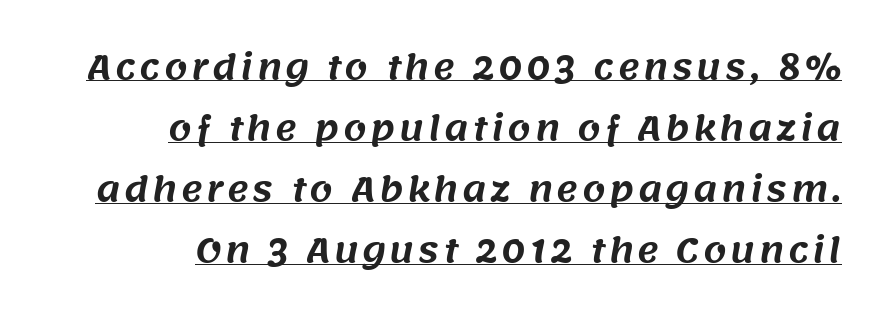
Q: Is the typeface a serif or a sans-serif typeface? A: Sans-serif.
Q: Is the text underlined? A: Yes.
Q: How is the paragraph aligned? A: Right-aligned.
Q: Width (condensed, normal, or wide)? A: Normal.
Q: Stroke contrast? A: Medium.
Q: x-height? A: Large.
Q: Monospaced? A: No.
